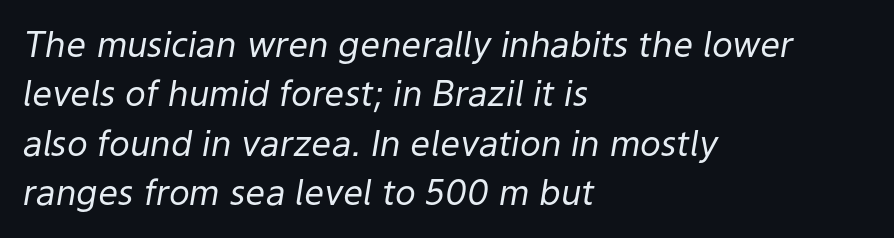
This rendering uses left alignment, leaving the right contour irregular. Regular leading. Looks like regular typesetting: each glyph gets only the width it needs. The strokes carry an ordinary text weight at most.
